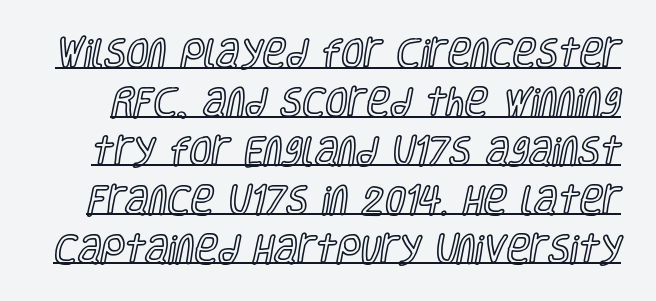
The image shows 32 px condensed type; set normal line spacing (1.53x), normal letter spacing, underlined; a large x-height.
